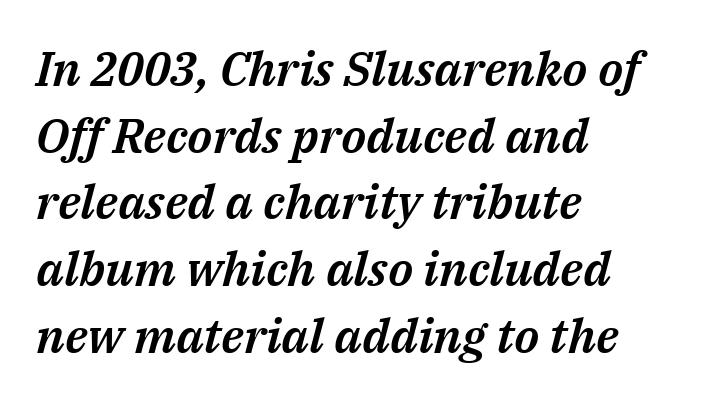
Q: Is the text italic (slanted)? A: Yes, it leans right by about 14 degrees.
Q: Is the text underlined? A: No.
Q: How is the paragraph aligned? A: Left-aligned.
Q: Is the spacing between letters normal or unusually wide? A: Normal.
Q: Is the spacing between lines tight, normal or loose? A: Normal.
Q: Width (condensed, normal, or wide)? A: Normal.
Q: Stroke contrast? A: Medium.
Q: x-height? A: Medium.
Q: Monospaced? A: No.
